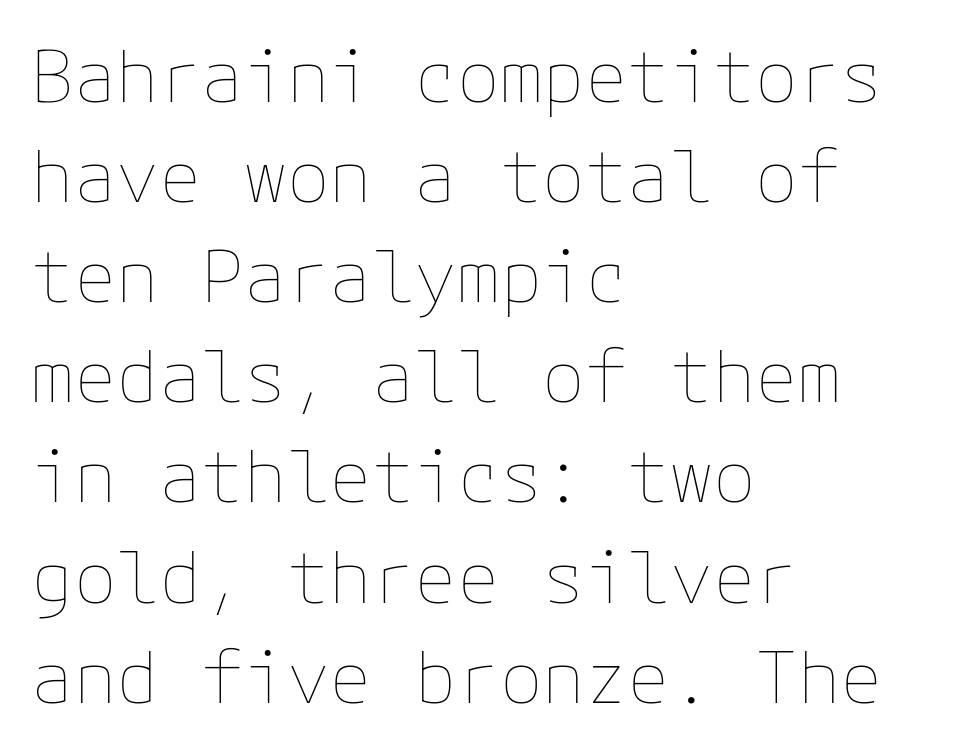
Each row of text sits above clean, open space. Caption: face not bold, strokes unweighted. If you drew a ruler down the left edge, every line would touch it. Vertically, the passage feels balanced, rows spaced as you'd expect. You can tell it's not italic because the verticals are truly vertical.
